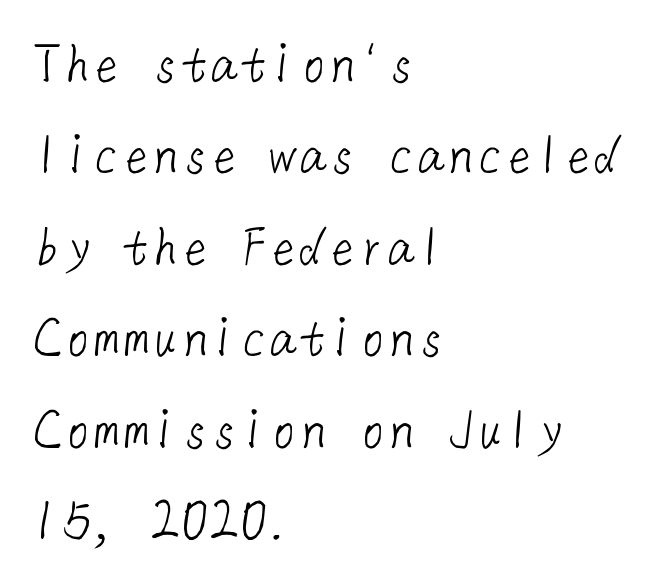
The image shows 59 px light sans-serif type; set left-aligned, normal line spacing (1.55x), normal letter spacing, not underlined; low stroke contrast and a medium x-height.
